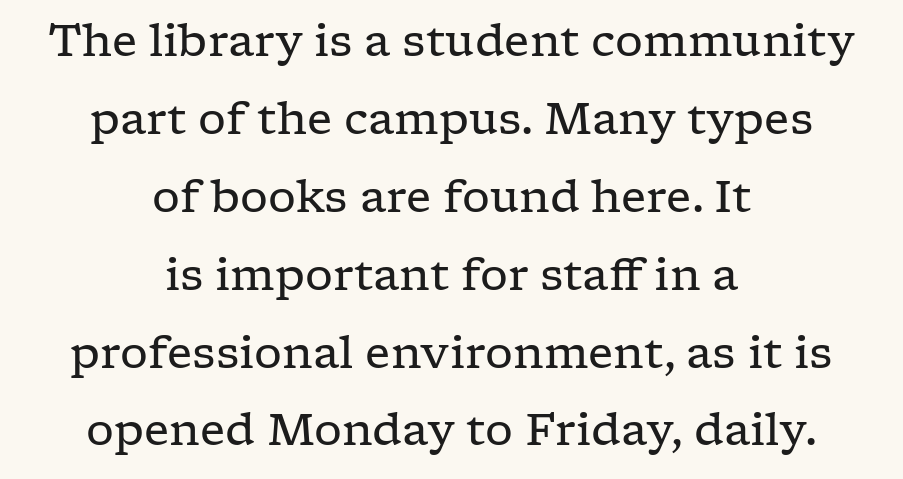
The image shows 44 px regular-weight, wide serif type, upright; set centered, line spacing 1.77x, normal letter spacing, not underlined; low stroke contrast and a medium x-height.
